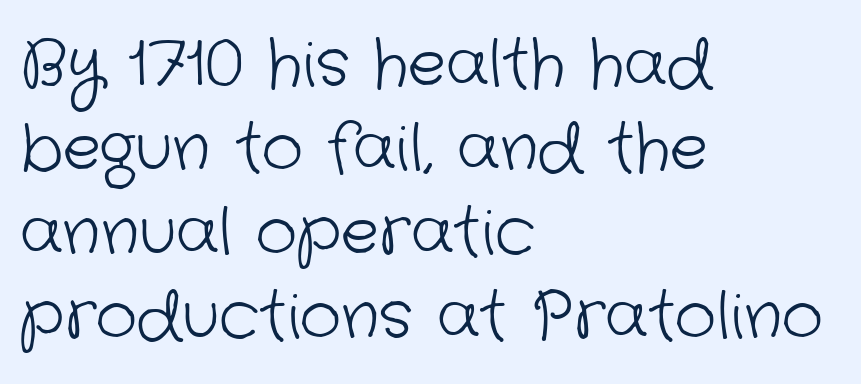
The image shows 64 px light sans-serif type; set left-aligned, normal line spacing (1.31x), normal letter spacing, not underlined; low stroke contrast and a medium x-height.
